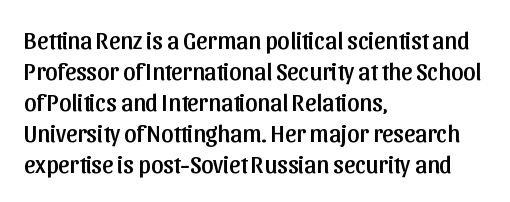
The image shows 24 px text type, upright; set left-aligned, normal line spacing (1.29x), normal letter spacing, not underlined.
